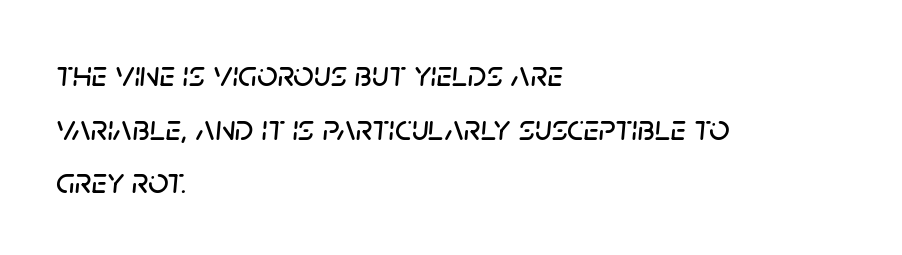
{"italic": "yes", "lean": "right", "slant_degrees": 5, "width": "normal", "stroke_contrast": "low", "x_height": "large", "monospaced": "no", "underline": "no", "align": "left", "line_spacing": "normal", "line_spacing_ratio": 1.49, "letter_spacing": "normal", "letter_spacing_em": 0.0, "glyph_px": 36}
